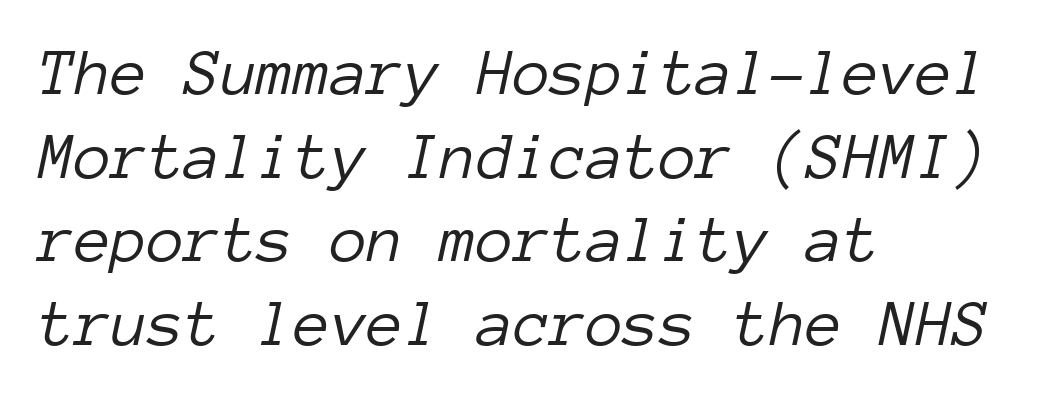
The image shows 67 px light type, italic (leaning right), monospaced; set left-aligned, normal line spacing (1.25x), normal letter spacing, not underlined; low stroke contrast and a medium x-height.
